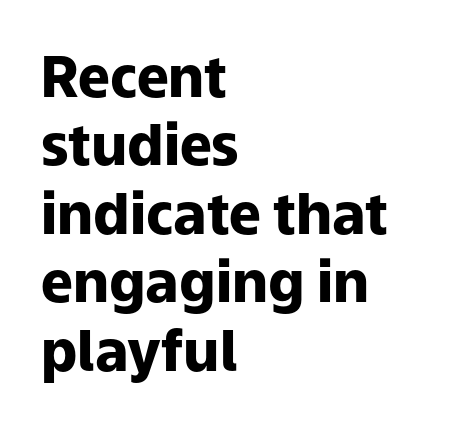
Grotesque or geometric, the face here clearly has no serifs. The specimen reads as upright at a glance. Teacher's note: observe the even left margin — that is flush-left alignment. Do the characters align in a grid? No, the font is proportional. Only glyphs here, with clear space below each row.
